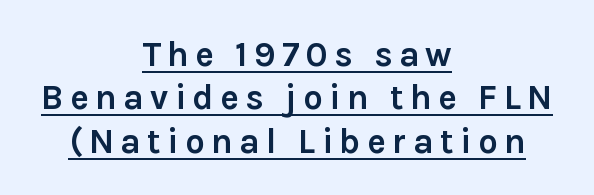
{"serif": "no", "italic": "no", "bold": "yes", "weight": "semibold", "width": "normal", "stroke_contrast": "low", "x_height": "medium", "monospaced": "no", "underline": "yes", "align": "center", "line_spacing_ratio": 1.24, "glyph_px": 35}
